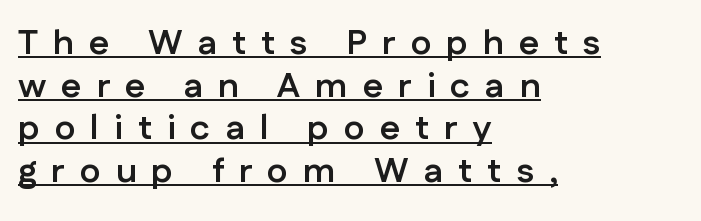
The type is letterspaced generously, with wide tracking. I'd call this a sans setting — the letters go barefoot. Note the varied advance widths — an 'i' is clearly narrower than an 'm'. Characters remain perfectly vertical along every line. These lines carry a lot of weight — the face is fully bold.
